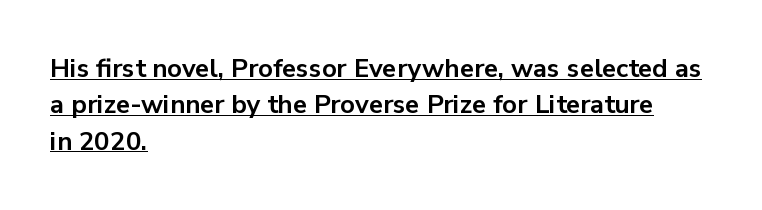
The image shows 26 px bold type, upright; set left-aligned, normal line spacing (1.4x), normal letter spacing, underlined.
